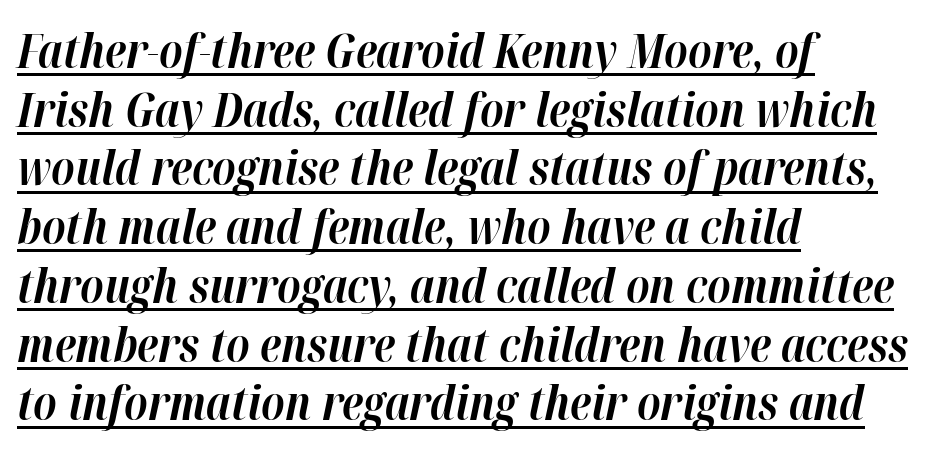
Standard letterfit; no display-style spreading of the glyphs. Strokes here are thick enough to call this a true bold. Descenders here cross a horizontal rule under the line. Is this a fixed-width face? No — the glyphs have proportional, varying widths. Regular leading. Rendered with sloped, italic letterforms.
